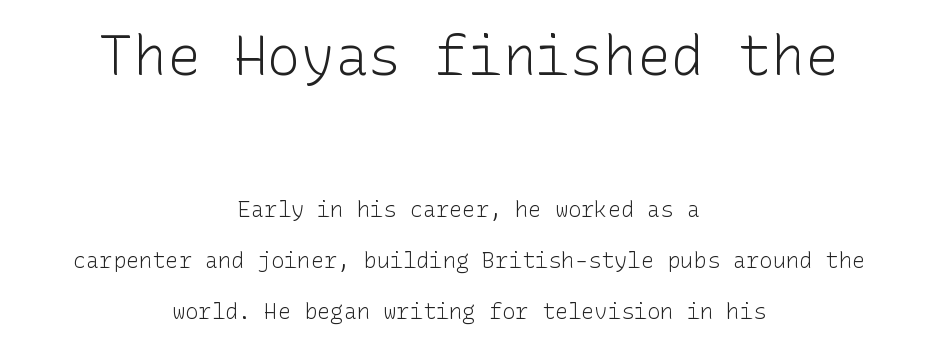
The image shows 56 px light sans-serif type, upright; set centered, loose line spacing (2.32x), normal letter spacing, not underlined; the first (top) block is 2.55x larger; low stroke contrast and a medium x-height.
